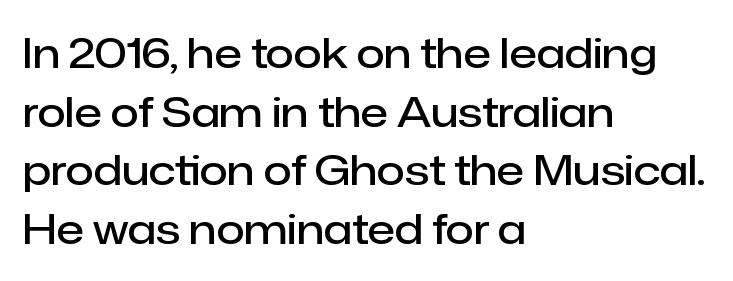
Q: Is the text bold? A: Semi-bold.
Q: Is the text italic (slanted)? A: No, it is upright.
Q: Is the typeface a serif or a sans-serif typeface? A: Sans-serif.
Q: Is the text underlined? A: No.
Q: How is the paragraph aligned? A: Left-aligned.
Q: Is the spacing between letters normal or unusually wide? A: Normal.
Q: Is the spacing between lines tight, normal or loose? A: Normal.
Q: Width (condensed, normal, or wide)? A: Normal.
Q: Stroke contrast? A: Low.
Q: x-height? A: Medium.
Q: Monospaced? A: No.
